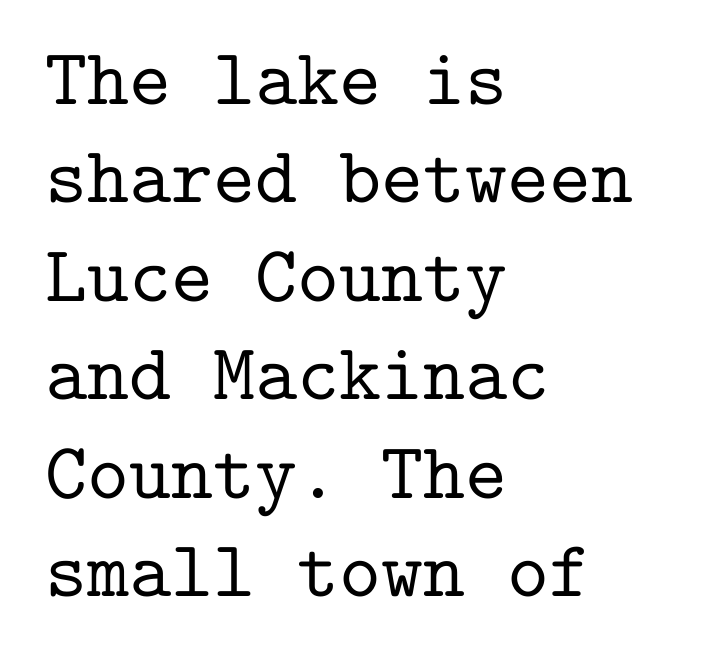
{"serif": "yes", "italic": "no", "width": "normal", "stroke_contrast": "low", "x_height": "medium", "monospaced": "yes", "underline": "no", "align": "left", "line_spacing_ratio": 1.23, "letter_spacing": "normal", "letter_spacing_em": 0.0, "glyph_px": 80}
